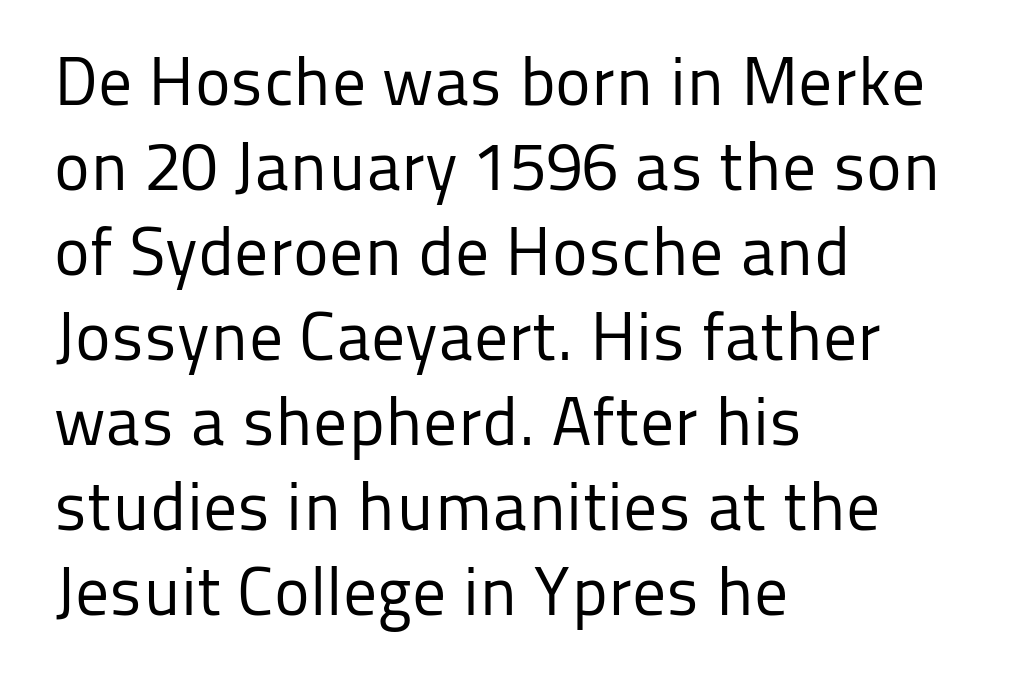
Q: Is the text bold? A: No.
Q: Is the text italic (slanted)? A: No, it is upright.
Q: Is the typeface a serif or a sans-serif typeface? A: Sans-serif.
Q: Is the text underlined? A: No.
Q: How is the paragraph aligned? A: Left-aligned.
Q: Is the spacing between letters normal or unusually wide? A: Normal.
Q: Is the spacing between lines tight, normal or loose? A: Normal.
Q: Width (condensed, normal, or wide)? A: Normal.
Q: Stroke contrast? A: Low.
Q: x-height? A: Medium.
Q: Monospaced? A: No.
